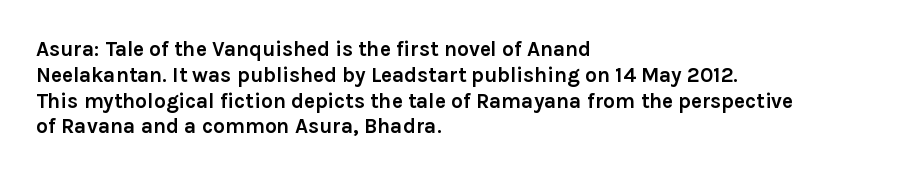
The image shows 21 px bold type, upright; set left-aligned, line spacing 1.23x, normal letter spacing, not underlined.
